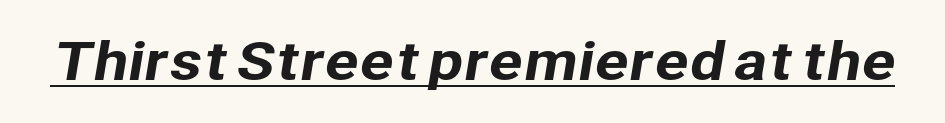
The image shows 51 px sans-serif type; set normal letter spacing, underlined; low stroke contrast and a medium x-height.
